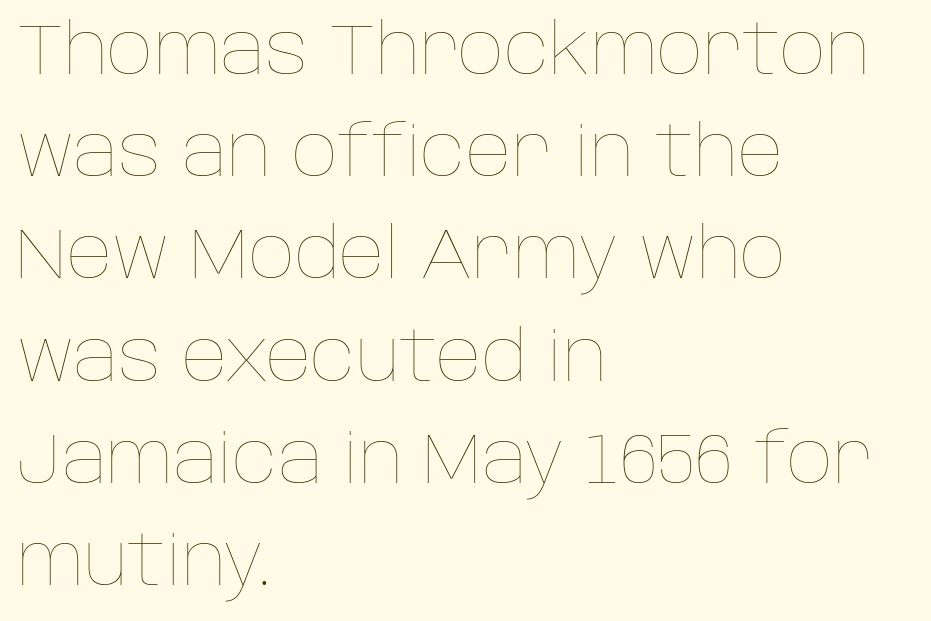
The image shows 71 px thin type, upright; set left-aligned, normal line spacing (1.44x), normal letter spacing, not underlined; low stroke contrast and a large x-height.
